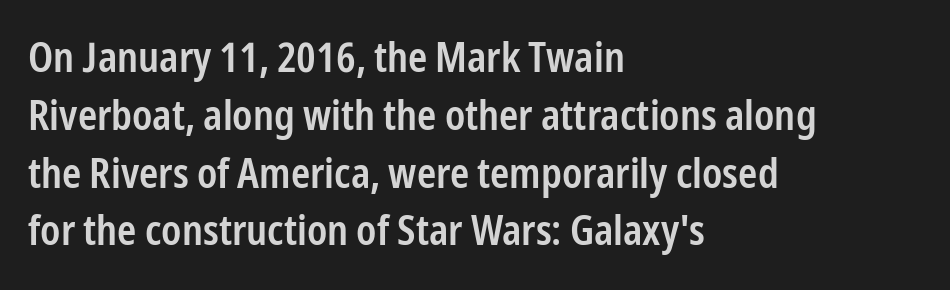
Students, note that the glyphs here touch the page at normal intervals. These words are printed semibold, heavier than regular yet not bold. You can tell from the bare stems that sans-serif type was used. The strip under each line holds only bare page.
